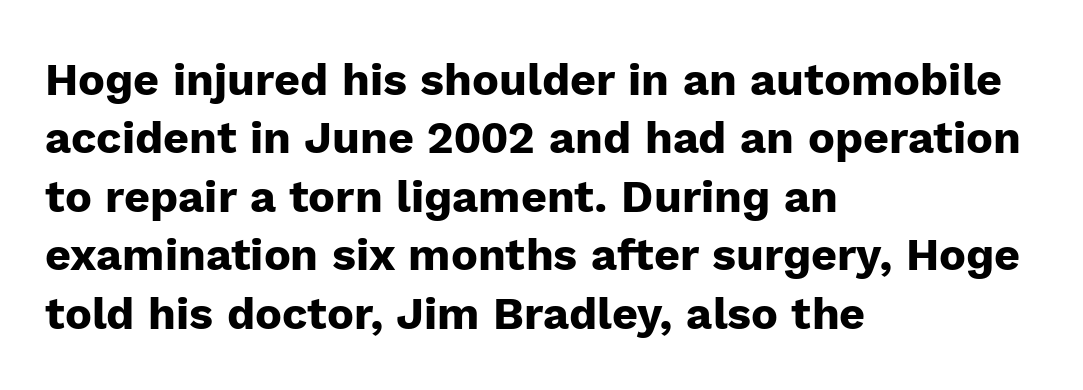
Every row of glyphs begins at an identical x-position on the left. The passage shown is not underscored anywhere. Varying glyph widths throughout — classic text-font behaviour. The type sits square on the baseline with zero lean.
